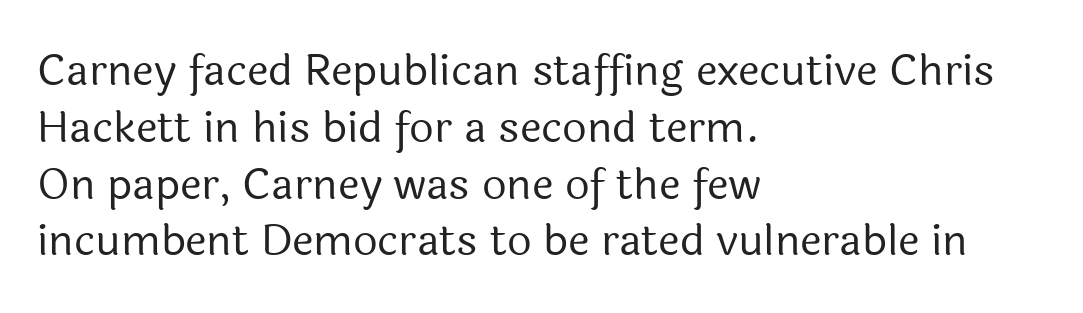
The weight tops out at a normal text grade. If you drew a ruler down the left edge, every line would touch it. You could not count columns in this text — the font is proportionally spaced. Inter-character spacing is left at the font's built-in metrics.
